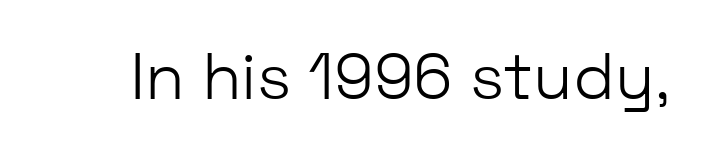
The image shows 65 px light sans-serif type, upright; set normal letter spacing, not underlined; low stroke contrast and a medium x-height.
